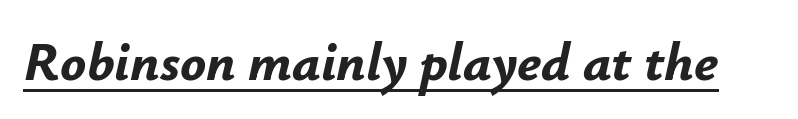
{"italic": "yes", "lean": "right", "slant_degrees": 12, "bold": "yes", "weight": "bold", "width": "normal", "stroke_contrast": "low", "x_height": "small", "monospaced": "no", "underline": "yes", "letter_spacing": "normal", "letter_spacing_em": 0.0, "glyph_px": 54}
